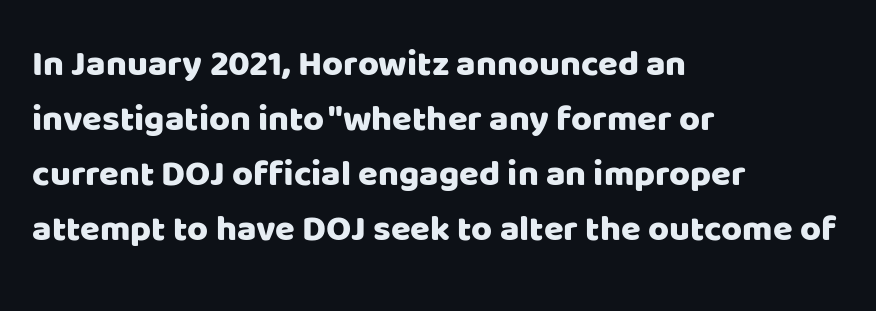
Regular leading. Varying glyph widths throughout — classic text-font behaviour. Compared with typical body copy, the letter spacing here is the same. These lines are composed in type without serifs. Ascenders rise straight up at ninety degrees. Nobody drew a line under any word here.
